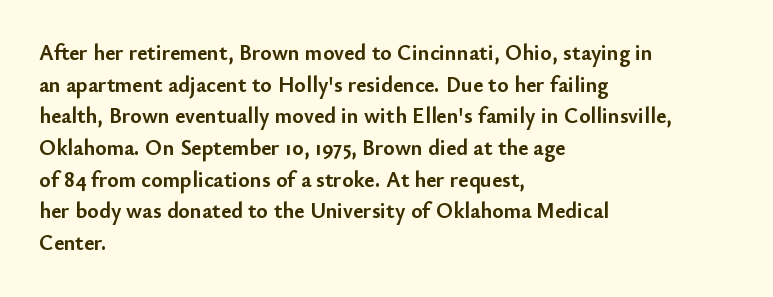
The image shows 22 px bold type, upright; set left-aligned, normal line spacing (1.44x), normal letter spacing, not underlined.
